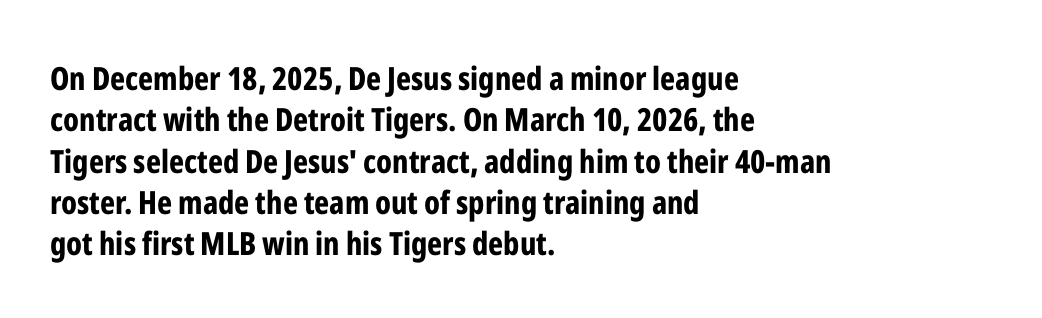
The image shows 32 px bold, condensed sans-serif type, upright; set left-aligned, normal line spacing (1.29x), normal letter spacing, not underlined; low stroke contrast and a medium x-height.
